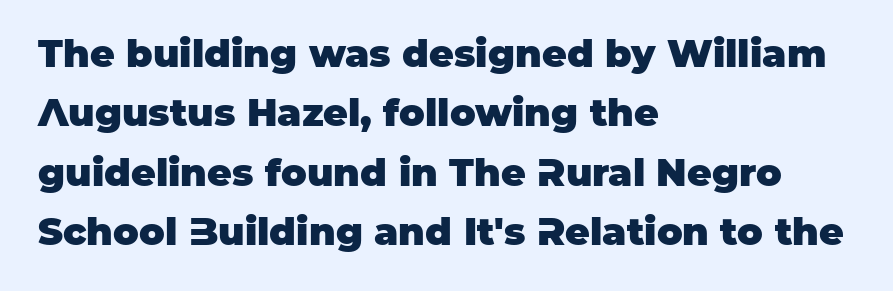
The image shows 38 px heavy sans-serif type, upright; set left-aligned, normal line spacing (1.56x), normal letter spacing, not underlined; low stroke contrast and a large x-height.
